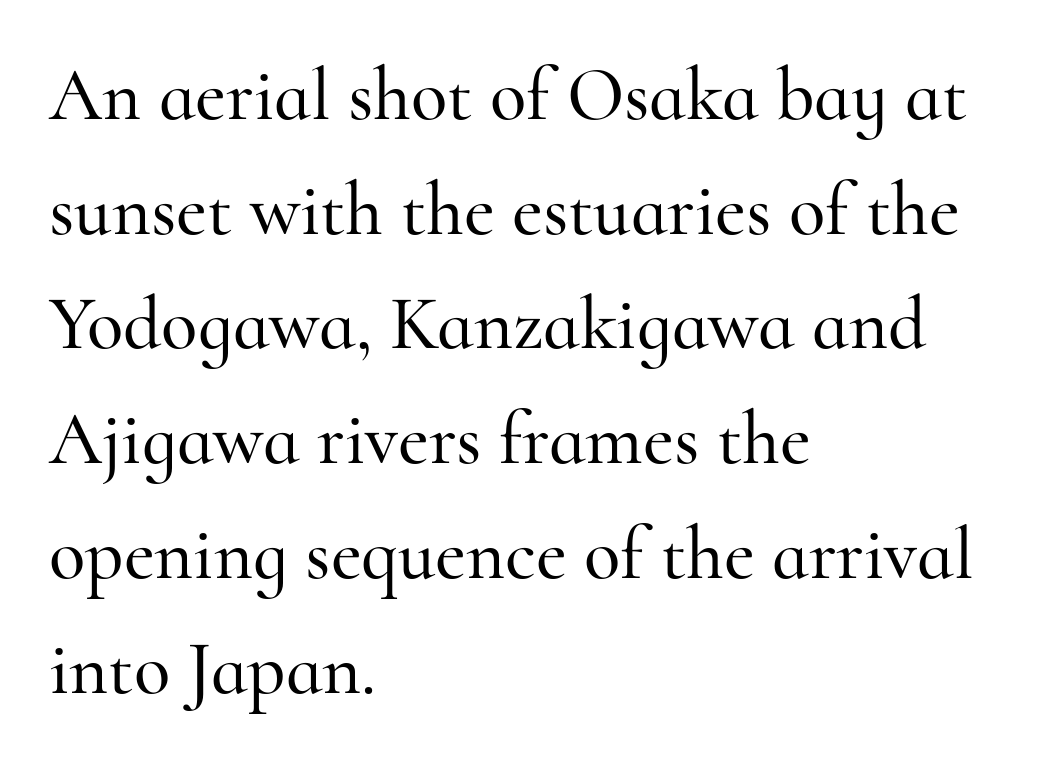
The image shows 75 px serif type, upright; set left-aligned, normal line spacing (1.53x), normal letter spacing, not underlined; high stroke contrast and a small x-height.
